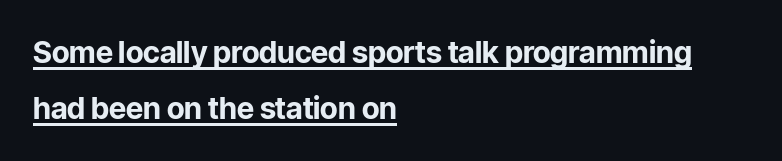
{"serif": "no", "italic": "no", "bold": "yes", "weight": "bold", "width": "normal", "stroke_contrast": "low", "x_height": "medium", "monospaced": "no", "underline": "yes", "align": "left", "line_spacing_ratio": 1.88, "letter_spacing": "normal", "letter_spacing_em": 0.0, "glyph_px": 30}
